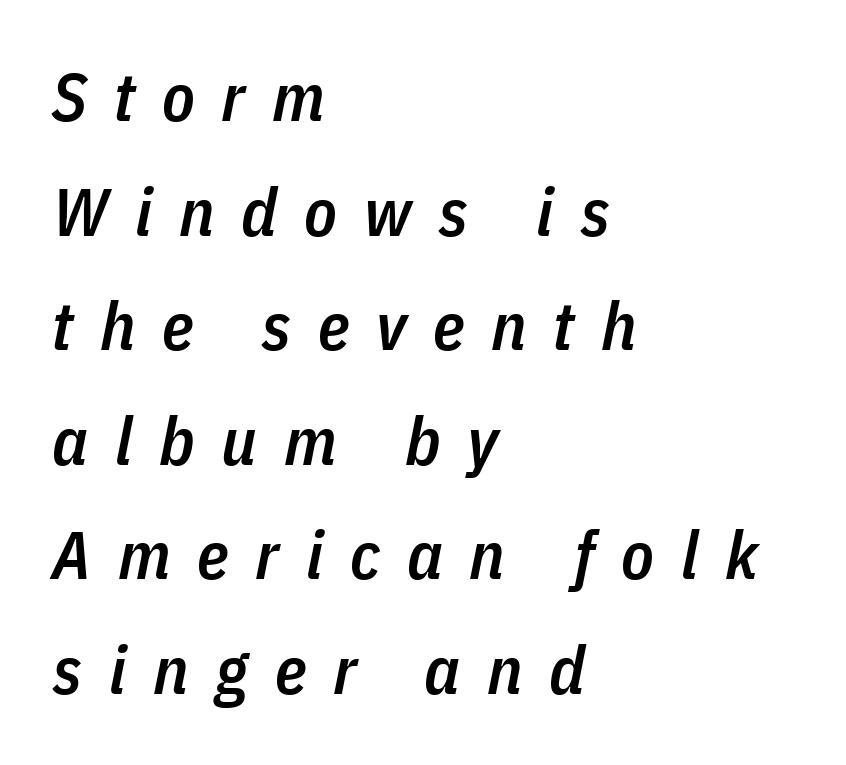
The image shows 67 px semibold, condensed type, italic (leaning right); set left-aligned, line spacing 1.71x, unusually wide letter spacing (+0.4 em), not underlined; low stroke contrast and a medium x-height.
